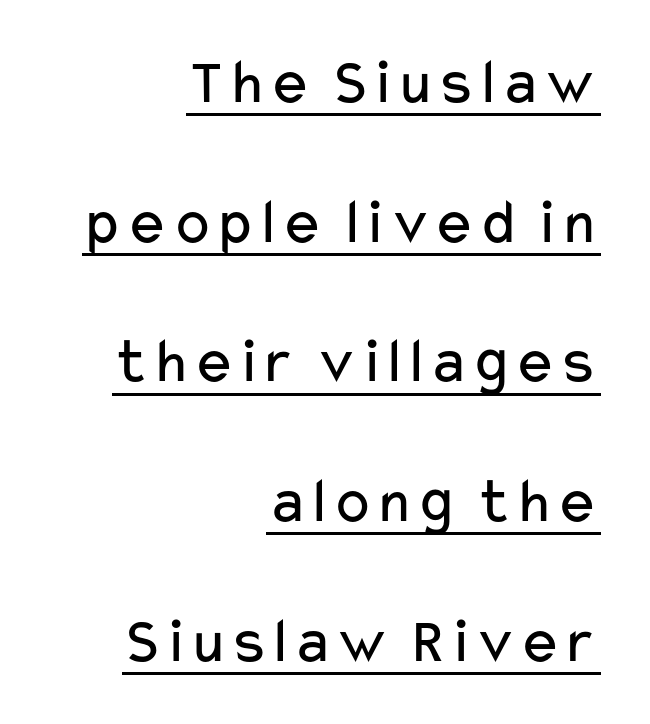
Q: Is the text bold? A: No.
Q: Is the text italic (slanted)? A: No, it is upright.
Q: Is the typeface a serif or a sans-serif typeface? A: Sans-serif.
Q: Is the text underlined? A: Yes.
Q: How is the paragraph aligned? A: Right-aligned.
Q: Is the spacing between letters normal or unusually wide? A: Normal.
Q: Is the spacing between lines tight, normal or loose? A: Loose.
Q: Width (condensed, normal, or wide)? A: Wide.
Q: Stroke contrast? A: Low.
Q: x-height? A: Medium.
Q: Monospaced? A: No.
